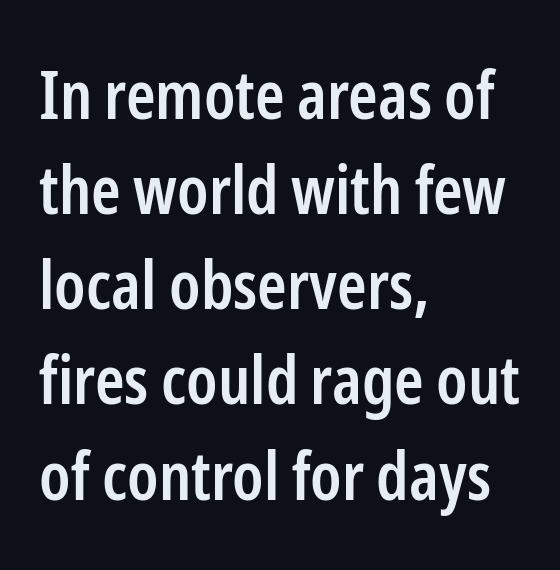
Q: Is the text bold? A: Semi-bold.
Q: Is the text italic (slanted)? A: No, it is upright.
Q: Is the typeface a serif or a sans-serif typeface? A: Sans-serif.
Q: Is the text underlined? A: No.
Q: How is the paragraph aligned? A: Left-aligned.
Q: Is the spacing between letters normal or unusually wide? A: Normal.
Q: Is the spacing between lines tight, normal or loose? A: Normal.
Q: Width (condensed, normal, or wide)? A: Condensed.
Q: Stroke contrast? A: Low.
Q: x-height? A: Medium.
Q: Monospaced? A: No.
